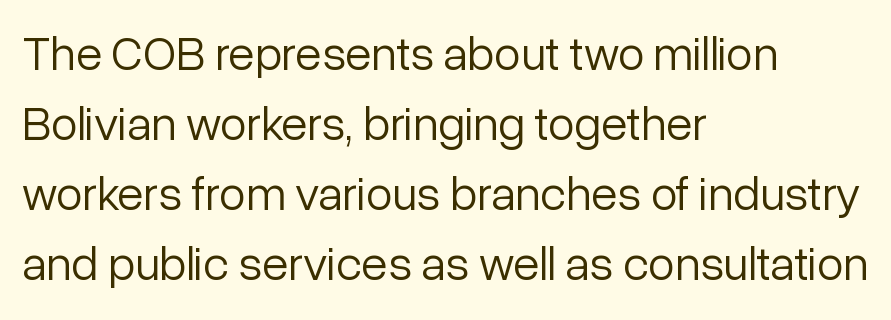
Q: Is the text bold? A: No.
Q: Is the text italic (slanted)? A: No, it is upright.
Q: Is the typeface a serif or a sans-serif typeface? A: Sans-serif.
Q: Is the text underlined? A: No.
Q: How is the paragraph aligned? A: Left-aligned.
Q: Is the spacing between letters normal or unusually wide? A: Normal.
Q: Is the spacing between lines tight, normal or loose? A: Normal.
Q: Width (condensed, normal, or wide)? A: Normal.
Q: Stroke contrast? A: Low.
Q: x-height? A: Medium.
Q: Monospaced? A: No.
